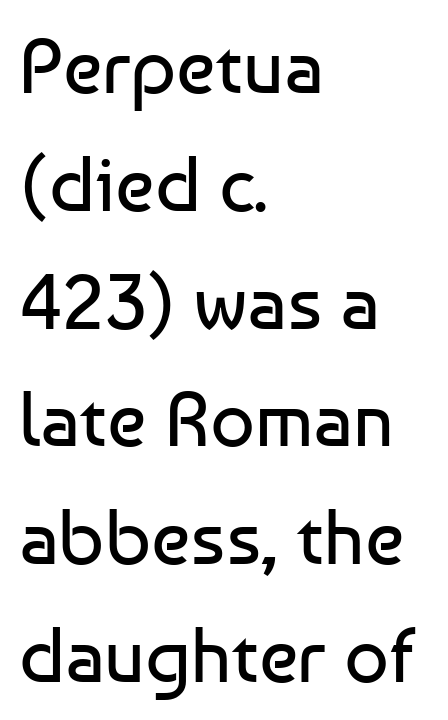
Each letter's strokes conclude bluntly, with no projecting serifs. Think of a printed novel: that variable character pitch is what you see here. Check the space under the baseline: it is left empty. If you drew a line through each stem, it would be perfectly vertical. These lines sit exactly where default settings would place them.
